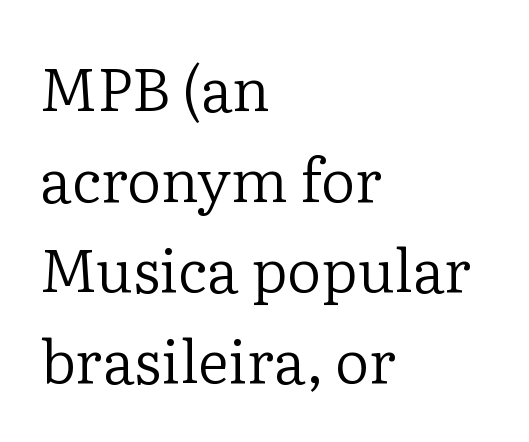
The image shows 60 px regular-weight serif type, upright; set left-aligned, normal line spacing (1.51x), normal letter spacing, not underlined; low stroke contrast and a medium x-height.
